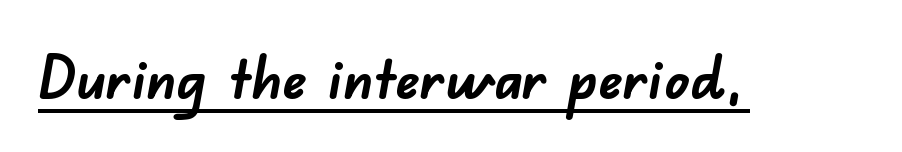
Note the varied advance widths — an 'i' is clearly narrower than an 'm'. In terms of letterspacing, this is plain default setting. Emphasis by weight is at full strength: bold. Quick note: underline on.
